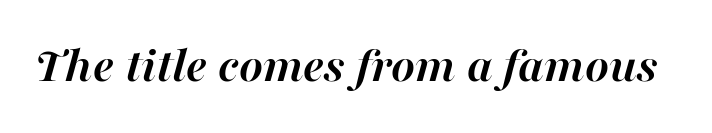
Standard letterfit; no display-style spreading of the glyphs. Tall strokes in this sample are angled rather than plumb. The words here are not underlined. A typesetter would call this proportional, since set widths differ per character.
